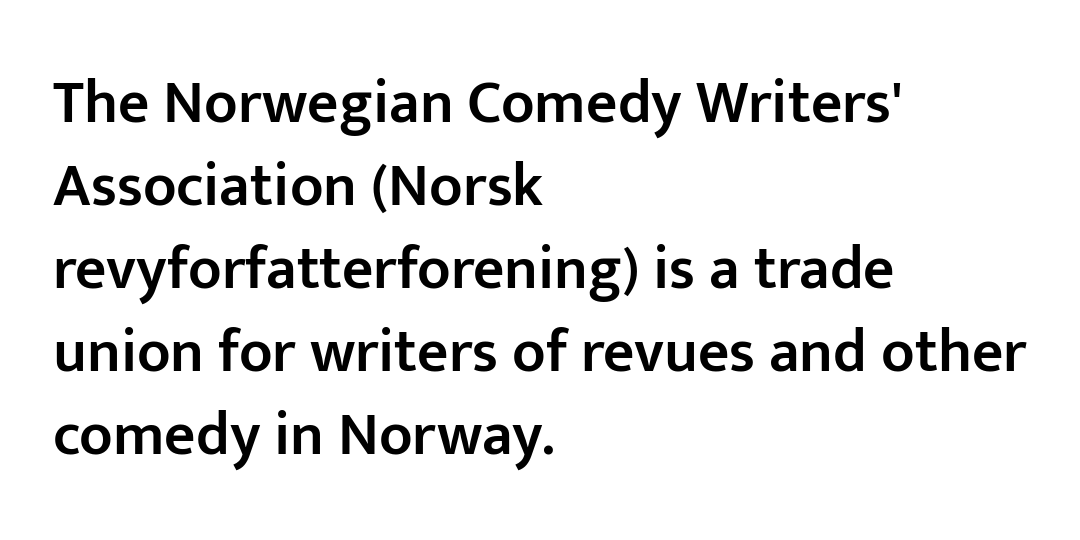
Q: Is the text bold? A: Semi-bold.
Q: Is the text italic (slanted)? A: No, it is upright.
Q: Is the typeface a serif or a sans-serif typeface? A: Sans-serif.
Q: Is the text underlined? A: No.
Q: How is the paragraph aligned? A: Left-aligned.
Q: Is the spacing between letters normal or unusually wide? A: Normal.
Q: Is the spacing between lines tight, normal or loose? A: Normal.
Q: Width (condensed, normal, or wide)? A: Normal.
Q: Stroke contrast? A: Low.
Q: x-height? A: Medium.
Q: Monospaced? A: No.
